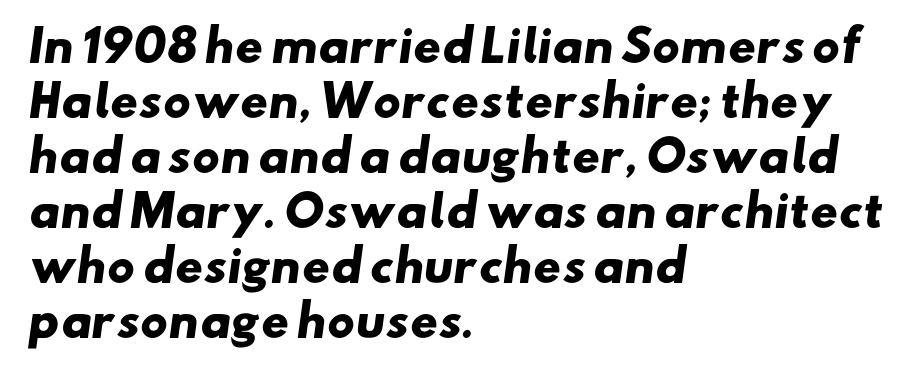
{"serif": "no", "bold": "yes", "weight": "heavy", "width": "wide", "stroke_contrast": "low", "x_height": "small", "monospaced": "no", "underline": "no", "align": "left", "line_spacing": "normal", "line_spacing_ratio": 1.28, "letter_spacing": "normal", "letter_spacing_em": 0.0, "glyph_px": 43}
